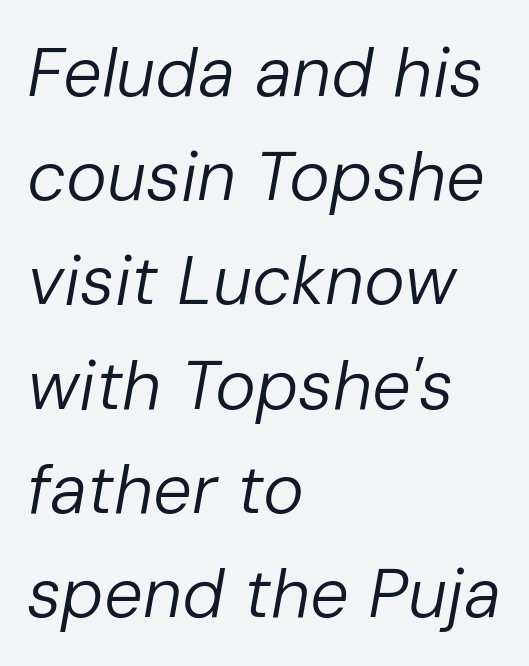
There's an unmistakable incline to the writing here. Bare-footed words on every line. Nothing heavy about these letters — not bold at all. A typesetter would call this zero additional tracking. How would I describe the line gaps? Plain and ordinary.
